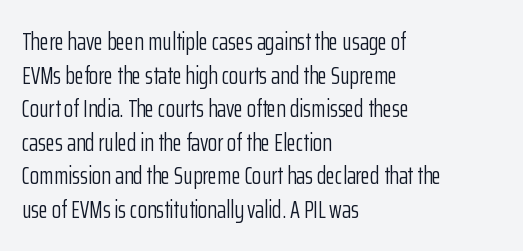
Does the copy run flush right? No — it runs flush left. Does extra space separate the letters? No, they use regular spacing. The letters look calm and open, with moderate or lighter stems. Beneath every word, the page is bare. Normally led — the rows are evenly, conventionally spaced.
